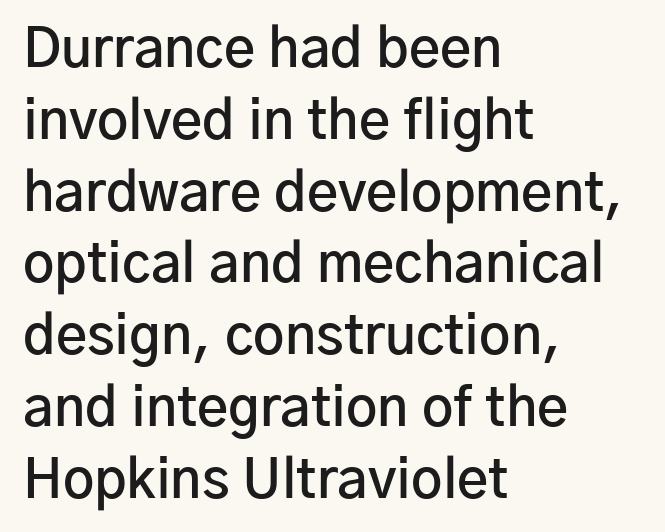
{"serif": "no", "italic": "no", "bold": "semi", "weight": "semibold", "width": "normal", "stroke_contrast": "low", "x_height": "medium", "monospaced": "no", "underline": "no", "align": "left", "line_spacing": "normal", "line_spacing_ratio": 1.33, "letter_spacing": "normal", "letter_spacing_em": 0.0, "glyph_px": 54}
